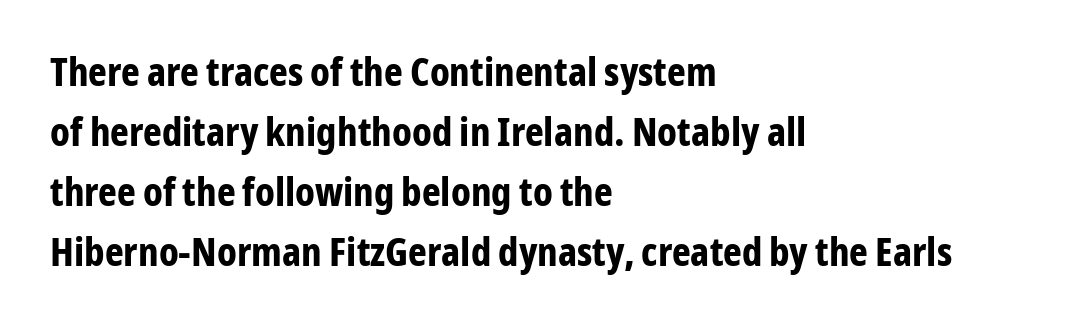
The image shows 40 px bold, condensed sans-serif type, upright; set left-aligned, normal line spacing (1.5x), normal letter spacing, not underlined; low stroke contrast and a medium x-height.
